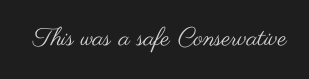
Q: Is the text bold? A: No.
Q: Is the text italic (slanted)? A: Yes.
Q: Is the text underlined? A: No.
Q: Is the spacing between letters normal or unusually wide? A: Normal.
